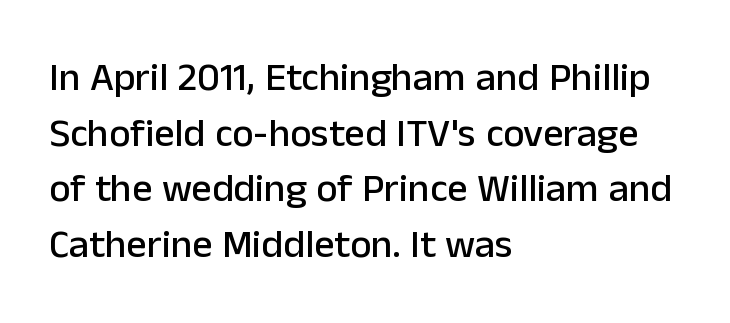
{"serif": "no", "italic": "no", "width": "normal", "stroke_contrast": "low", "x_height": "medium", "monospaced": "no", "underline": "no", "align": "left", "line_spacing": "normal", "line_spacing_ratio": 1.39, "letter_spacing": "normal", "letter_spacing_em": 0.0, "glyph_px": 40}
